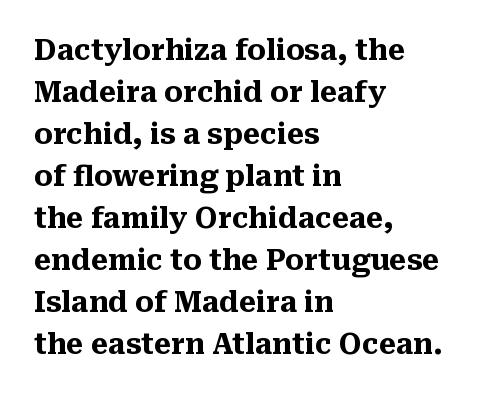
Each line starts at the same left margin while the right side varies. Notice how thick the strokes are: this is what a full bold looks like. Spacing verdict: proportional, widths tailored to each character. Is there any slant? The stems are plumb. A clean baseline with only descenders dipping below it. The type is set solid horizontally, with unmodified tracking.
